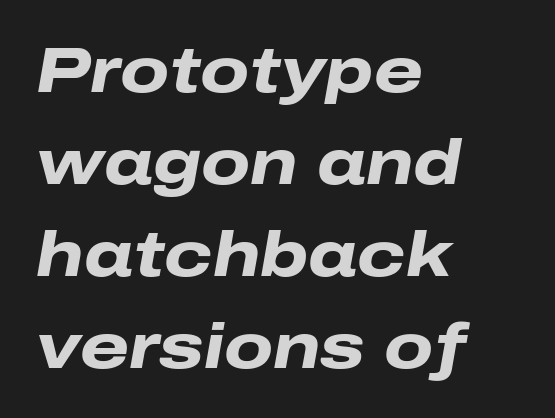
This sample has the flowing, uneven cadence of proportional lettering. The line texture is even and compact thanks to regular tracking. The words here are not underlined. Is there much room between lines? A standard amount, neither cramped nor airy.
